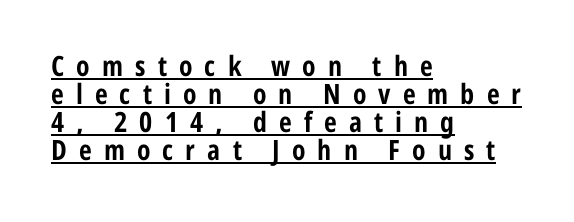
{"serif": "no", "italic": "no", "bold": "yes", "weight": "bold", "width": "condensed", "stroke_contrast": "low", "x_height": "medium", "monospaced": "no", "underline": "yes", "align": "left", "line_spacing": "tight", "line_spacing_ratio": 1.0, "letter_spacing": "wide", "letter_spacing_em": 0.43, "glyph_px": 28}
